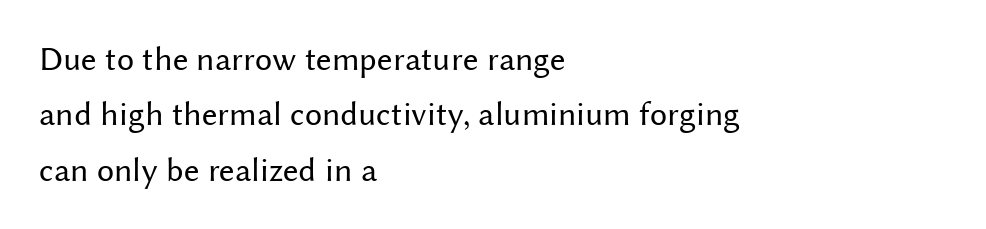
Q: Is the text bold? A: No.
Q: Is the text italic (slanted)? A: No, it is upright.
Q: Is the typeface a serif or a sans-serif typeface? A: Sans-serif.
Q: Is the text underlined? A: No.
Q: How is the paragraph aligned? A: Left-aligned.
Q: Is the spacing between letters normal or unusually wide? A: Normal.
Q: Is the spacing between lines tight, normal or loose? A: Normal.
Q: Width (condensed, normal, or wide)? A: Normal.
Q: Stroke contrast? A: Medium.
Q: x-height? A: Medium.
Q: Monospaced? A: No.
